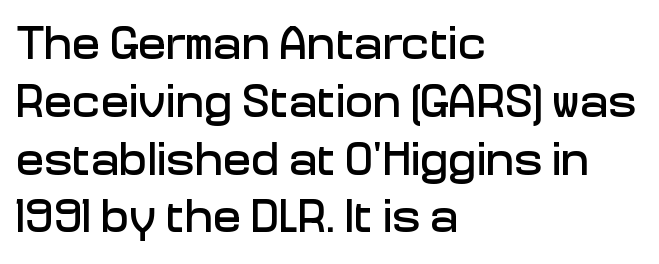
The image shows 47 px sans-serif type, upright; set left-aligned, line spacing 1.23x, normal letter spacing, not underlined; low stroke contrast and a medium x-height.
